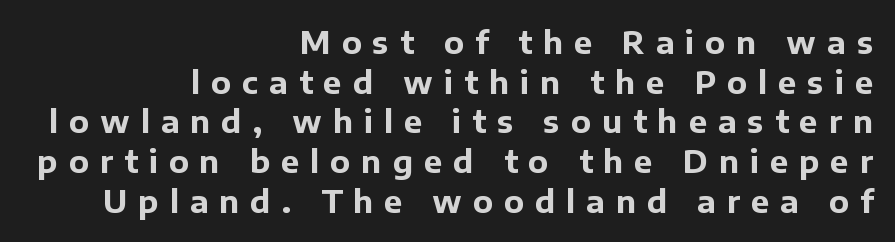
Are there feet on the stems? There aren't — it's a sans. Leading matches the norm, producing a regular column. Designer's note — italics off, roman on. The text block is weighted toward the right margin, trailing off unevenly leftward. The glyphs are unaccompanied by any horizontal stroke below them.
